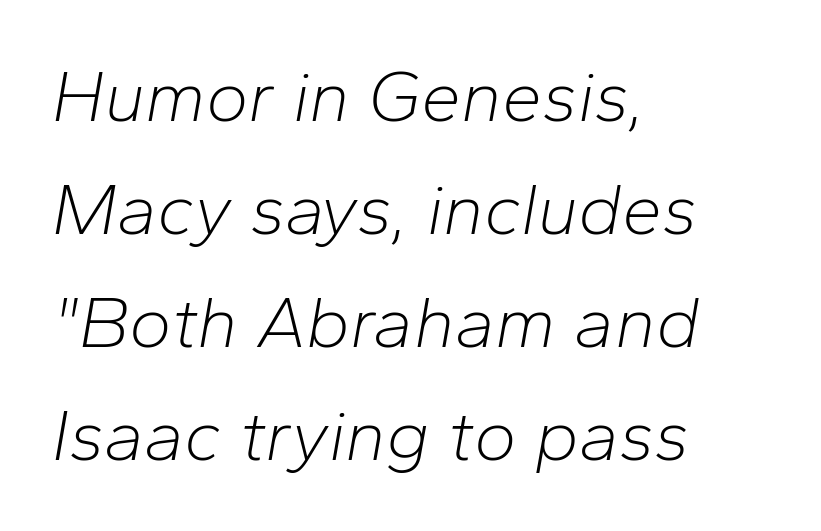
The image shows 72 px light type, italic (leaning right); set left-aligned, normal line spacing (1.57x), normal letter spacing, not underlined; low stroke contrast and a medium x-height.
